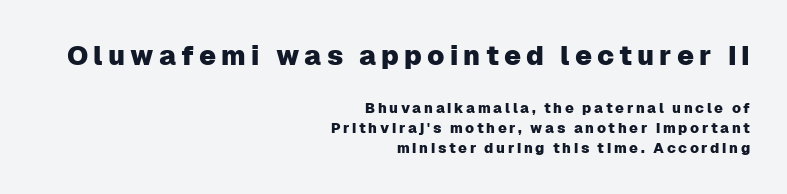
Q: Is the text italic (slanted)? A: No, it is upright.
Q: Is the text underlined? A: No.
Q: How is the paragraph aligned? A: Right-aligned.
Q: Is the spacing between lines tight, normal or loose? A: Normal.
Q: Which block of text is set in a larger size, the first (top) or the second (bottom)? A: The first (top) one.
